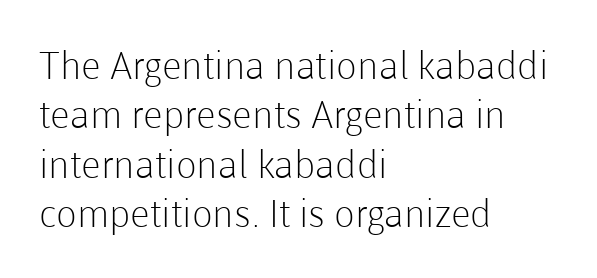
The vertical gap from one line to the next is medium. This reads as an unemphasized weight, regular at the heaviest. Is this a fixed-width face? No — the glyphs have proportional, varying widths. These lines keep a tight, regular rhythm from letter to letter. Does the type have serifs? No, each stem ends abruptly.
